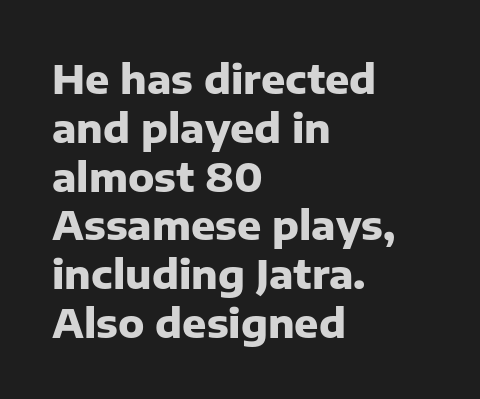
{"serif": "no", "italic": "no", "bold": "yes", "weight": "heavy", "width": "normal", "stroke_contrast": "low", "x_height": "medium", "monospaced": "no", "underline": "no", "align": "left", "line_spacing_ratio": 1.22, "letter_spacing": "normal", "letter_spacing_em": 0.0, "glyph_px": 40}
